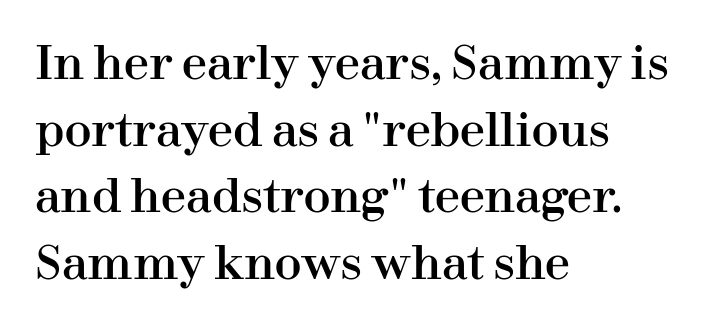
{"serif": "yes", "italic": "no", "width": "normal", "stroke_contrast": "high", "x_height": "medium", "monospaced": "no", "underline": "no", "align": "left", "line_spacing": "normal", "line_spacing_ratio": 1.48, "letter_spacing": "normal", "letter_spacing_em": 0.0, "glyph_px": 45}
